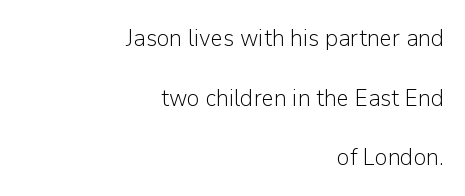
Q: Is the text bold? A: No.
Q: Is the text italic (slanted)? A: No, it is upright.
Q: Is the text underlined? A: No.
Q: How is the paragraph aligned? A: Right-aligned.
Q: Is the spacing between letters normal or unusually wide? A: Normal.
Q: Is the spacing between lines tight, normal or loose? A: Loose.
